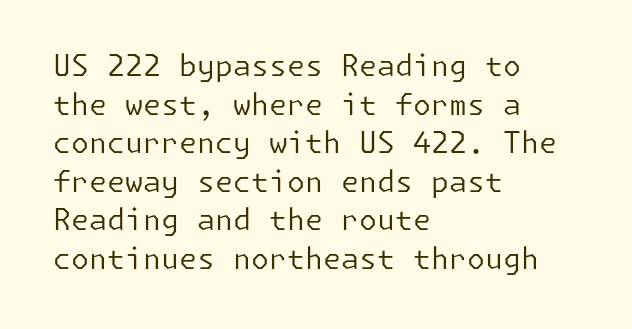
{"serif": "no", "italic": "no", "bold": "no", "weight": "regular", "width": "normal", "stroke_contrast": "low", "x_height": "medium", "underline": "no", "align": "left", "line_spacing": "normal", "line_spacing_ratio": 1.33, "letter_spacing": "normal", "letter_spacing_em": 0.0, "glyph_px": 29}
